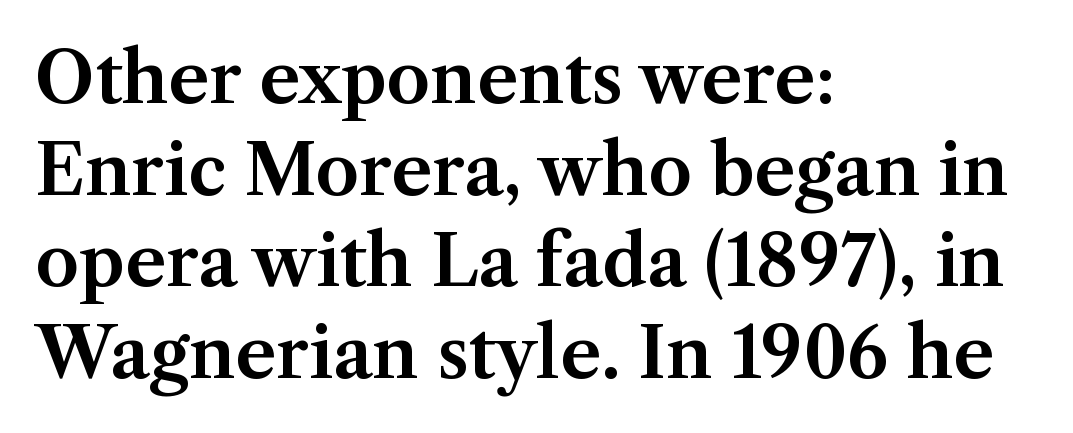
{"serif": "yes", "italic": "no", "width": "normal", "stroke_contrast": "medium", "x_height": "medium", "monospaced": "no", "underline": "no", "align": "left", "line_spacing": "normal", "line_spacing_ratio": 1.31, "letter_spacing": "normal", "letter_spacing_em": 0.0, "glyph_px": 70}
